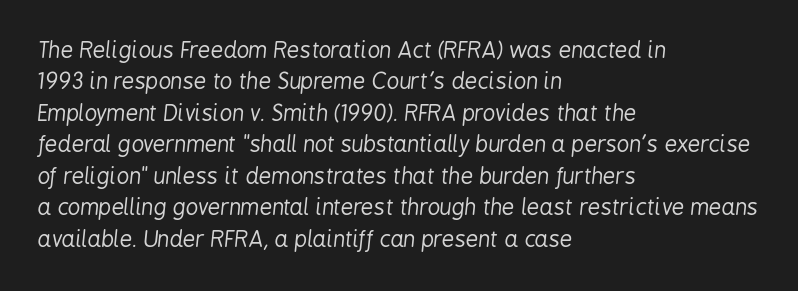
{"italic": "yes", "lean": "right", "slant_degrees": 6, "bold": "no", "underline": "no", "align": "left", "line_spacing": "normal", "line_spacing_ratio": 1.43, "letter_spacing": "normal", "letter_spacing_em": 0.0, "glyph_px": 22}
